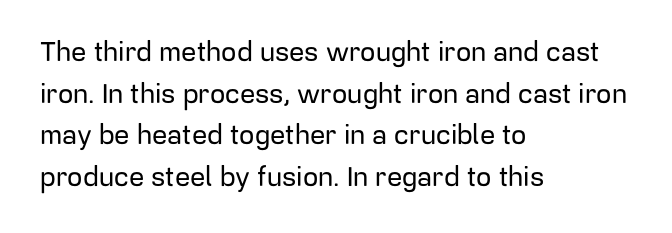
{"italic": "no", "underline": "no", "align": "left", "line_spacing": "normal", "line_spacing_ratio": 1.54, "letter_spacing": "normal", "letter_spacing_em": 0.0, "glyph_px": 27}
